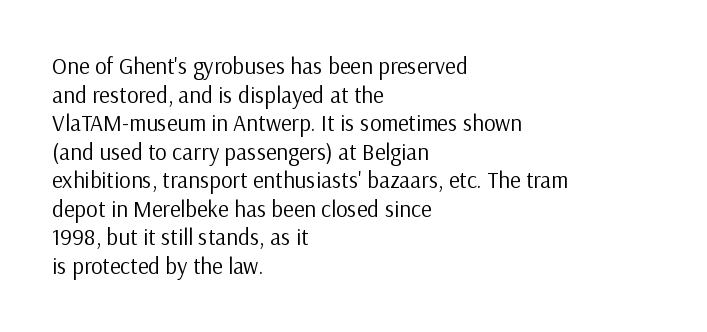
The image shows 23 px text type, upright; set left-aligned, line spacing 1.24x, normal letter spacing, not underlined.
